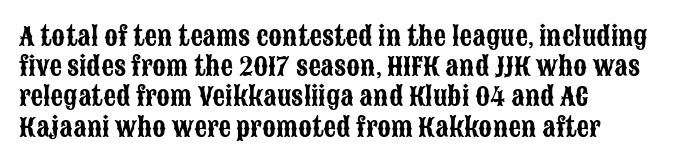
{"italic": "no", "underline": "no", "align": "left", "line_spacing_ratio": 1.21, "letter_spacing": "normal", "letter_spacing_em": 0.0, "glyph_px": 25}
